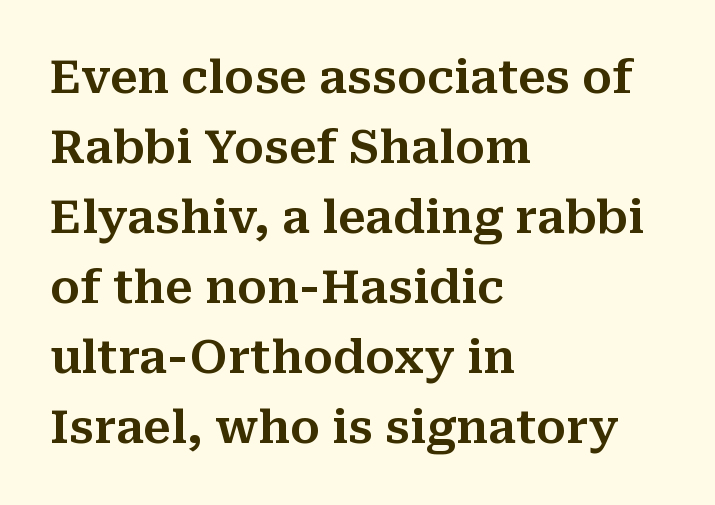
{"serif": "yes", "italic": "no", "width": "normal", "stroke_contrast": "medium", "x_height": "medium", "monospaced": "no", "underline": "no", "align": "left", "line_spacing": "normal", "line_spacing_ratio": 1.52, "letter_spacing": "normal", "letter_spacing_em": 0.0, "glyph_px": 46}
